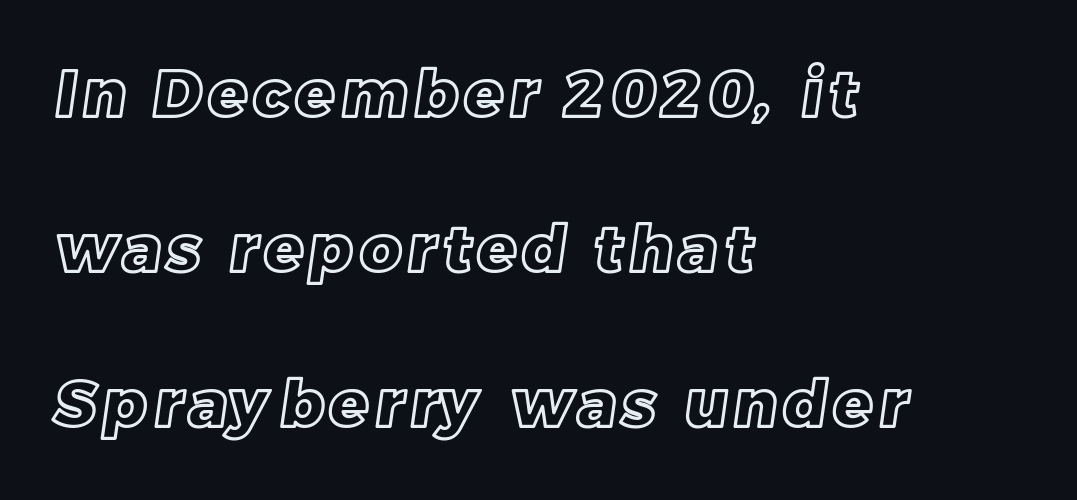
{"width": "normal", "x_height": "large", "monospaced": "no", "underline": "no", "align": "left", "line_spacing": "loose", "line_spacing_ratio": 2.42, "glyph_px": 64}
